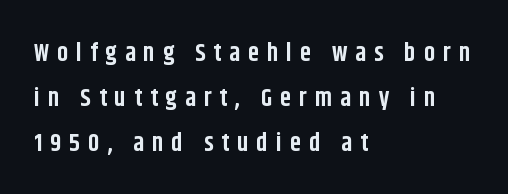
Q: Is the text bold? A: Yes.
Q: Is the text italic (slanted)? A: No, it is upright.
Q: Is the text underlined? A: No.
Q: How is the paragraph aligned? A: Left-aligned.
Q: Is the spacing between letters normal or unusually wide? A: Unusually wide.
